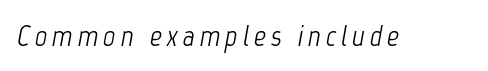
Caption: face not bold, strokes unweighted. An italicized treatment has been applied to the whole sample. Looks like regular typesetting: each glyph gets only the width it needs. Words float on clear page, feet unadorned.
